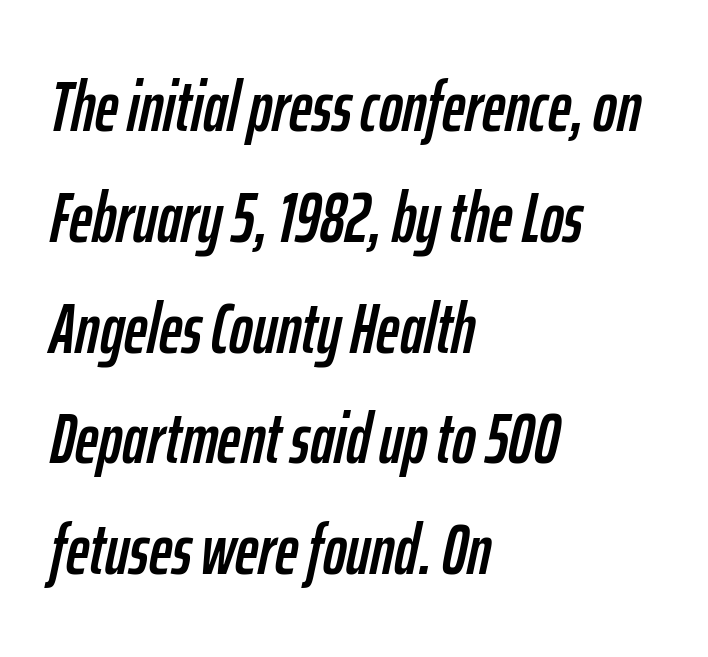
Designer's note — italics engaged. Looks like regular typesetting: each glyph gets only the width it needs. Lines of text with bare space underneath. Evenly set lines give the paragraph a standard silhouette. Tracking value appears to be zero — textbook default spacing. Does the copy run flush right? No — it runs flush left.
